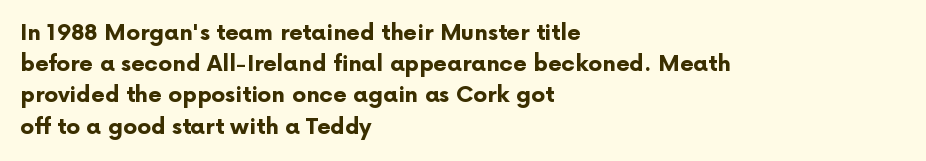
The image shows 22 px bold type, upright; set left-aligned, normal line spacing (1.42x), normal letter spacing, not underlined.
